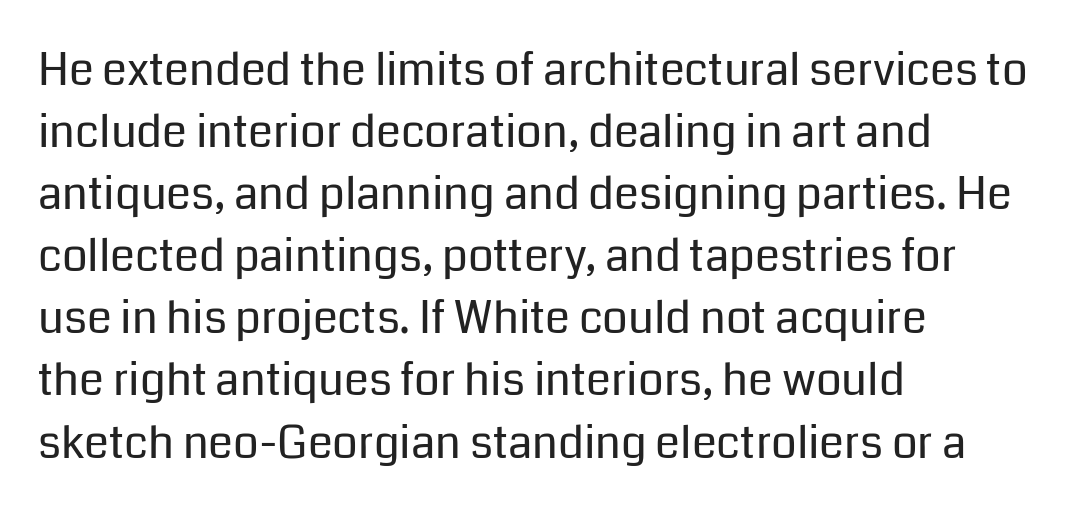
{"serif": "no", "italic": "no", "bold": "no", "weight": "regular", "width": "normal", "stroke_contrast": "low", "x_height": "medium", "monospaced": "no", "underline": "no", "align": "left", "line_spacing": "normal", "line_spacing_ratio": 1.38, "letter_spacing": "normal", "letter_spacing_em": 0.0, "glyph_px": 45}
